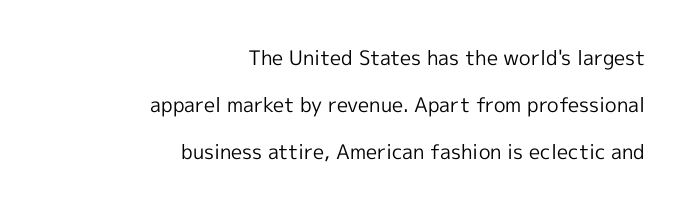
Q: Is the text bold? A: No.
Q: Is the text italic (slanted)? A: No, it is upright.
Q: Is the text underlined? A: No.
Q: How is the paragraph aligned? A: Right-aligned.
Q: Is the spacing between letters normal or unusually wide? A: Normal.
Q: Is the spacing between lines tight, normal or loose? A: Loose.
